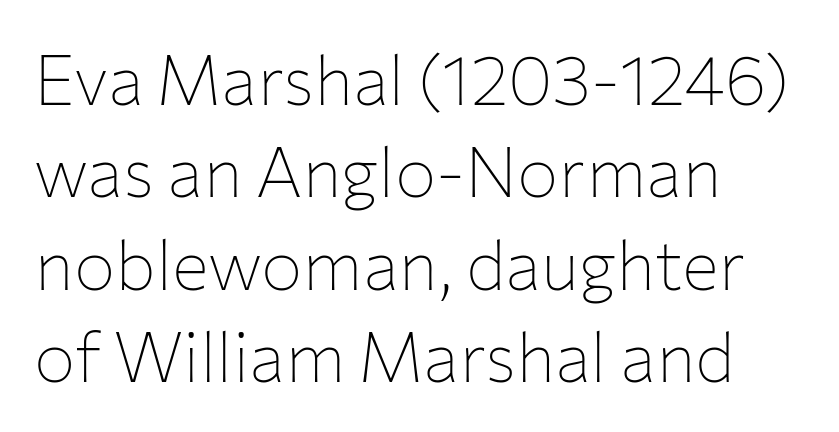
{"serif": "no", "italic": "no", "bold": "no", "weight": "thin", "width": "normal", "stroke_contrast": "low", "x_height": "medium", "monospaced": "no", "underline": "no", "align": "left", "line_spacing": "normal", "line_spacing_ratio": 1.34, "letter_spacing": "normal", "letter_spacing_em": 0.0, "glyph_px": 69}
